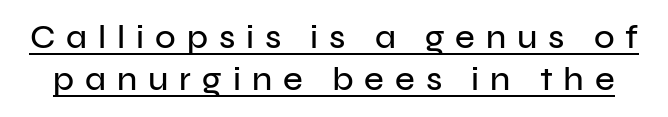
Think of a printed novel: that variable character pitch is what you see here. These lines are composed in type without serifs. Emphasis is given by a line drawn under the lettering. The type is letterspaced generously, with wide tracking.
